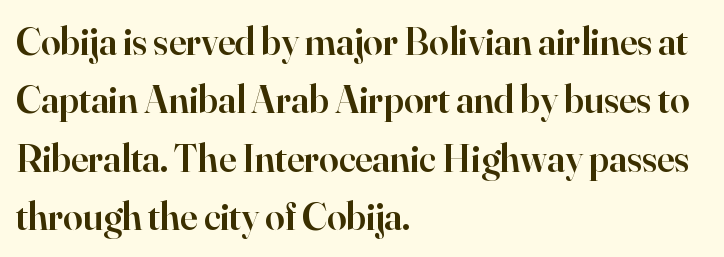
{"serif": "yes", "italic": "no", "bold": "semi", "weight": "semibold", "width": "normal", "stroke_contrast": "high", "x_height": "small", "monospaced": "no", "underline": "no", "align": "left", "line_spacing": "normal", "line_spacing_ratio": 1.5, "letter_spacing": "normal", "letter_spacing_em": 0.0, "glyph_px": 39}
